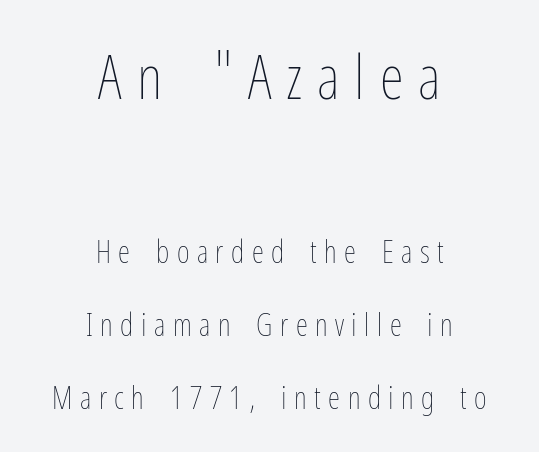
Rows of type keep a wide berth in the vertical direction. Compare the two chunks: the upper has the greater cap height. A clean baseline with only descenders dipping below it. This is the regular roman posture of the typeface. The weight would be labelled regular, book, light, or lighter still.
